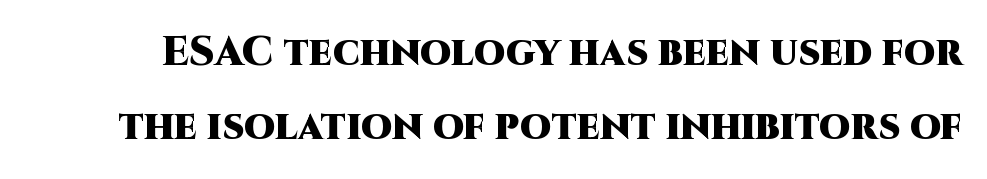
Nobody touched the tracking dial on this one. Rule under the text: the space is simply empty. Typesetter's note: full bold, strokes at maximum text heaviness. A roman cut, with each character standing at attention.
